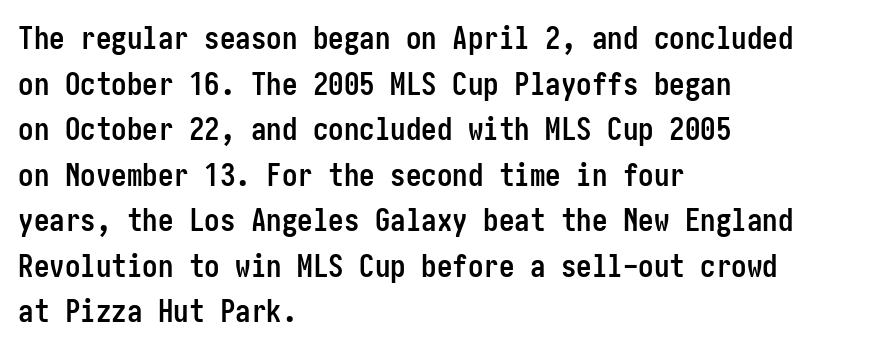
{"serif": "no", "italic": "no", "bold": "yes", "weight": "semibold", "width": "condensed", "stroke_contrast": "low", "x_height": "medium", "underline": "no", "align": "left", "line_spacing": "normal", "line_spacing_ratio": 1.47, "letter_spacing": "normal", "letter_spacing_em": 0.0, "glyph_px": 31}
